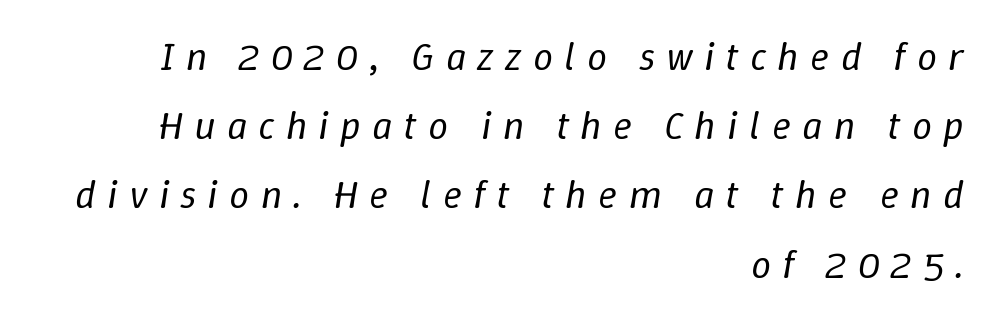
Q: Is the text bold? A: No.
Q: Is the text italic (slanted)? A: Yes, it leans right by about 9 degrees.
Q: Is the text underlined? A: No.
Q: How is the paragraph aligned? A: Right-aligned.
Q: Is the spacing between letters normal or unusually wide? A: Unusually wide.
Q: Width (condensed, normal, or wide)? A: Normal.
Q: Stroke contrast? A: Low.
Q: x-height? A: Medium.
Q: Monospaced? A: No.
